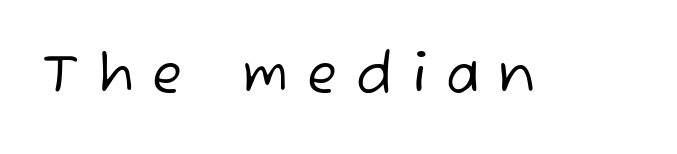
Type without underlining. Characters follow at a spacing far wider than the type designer built in. Character widths vary here, with narrow letters taking less room than wide ones. Classification — sans serif. The font is comparable to plain body text, perhaps lighter.
